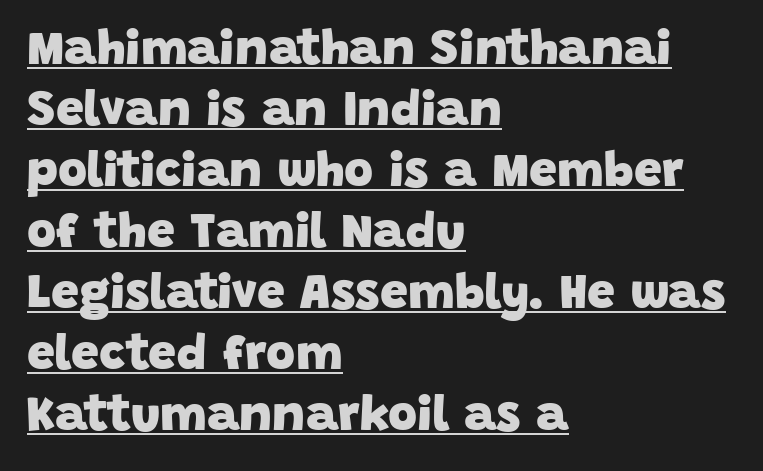
The image shows 50 px heavy sans-serif type; set left-aligned, line spacing 1.22x, normal letter spacing, underlined; low stroke contrast and a large x-height.
